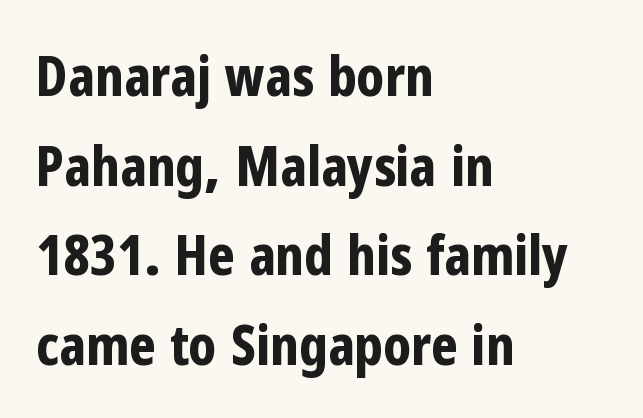
{"serif": "no", "italic": "no", "bold": "yes", "weight": "bold", "width": "condensed", "stroke_contrast": "low", "x_height": "medium", "monospaced": "no", "underline": "no", "align": "left", "line_spacing": "normal", "line_spacing_ratio": 1.6, "letter_spacing": "normal", "letter_spacing_em": 0.0, "glyph_px": 56}
